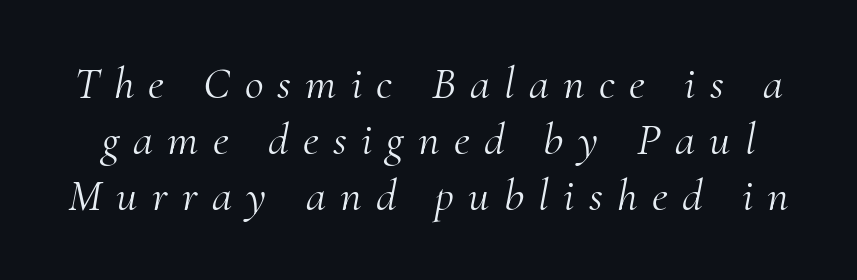
Q: Is the text bold? A: No.
Q: Is the text italic (slanted)? A: Yes, it leans right by about 10 degrees.
Q: Is the typeface a serif or a sans-serif typeface? A: Serif.
Q: Is the text underlined? A: No.
Q: Is the spacing between letters normal or unusually wide? A: Unusually wide.
Q: Width (condensed, normal, or wide)? A: Normal.
Q: Stroke contrast? A: Medium.
Q: x-height? A: Small.
Q: Monospaced? A: No.
